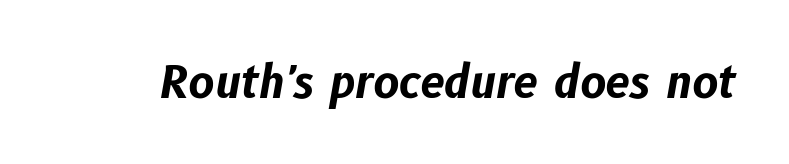
The image shows 44 px bold type, italic (leaning right); set normal letter spacing, not underlined; low stroke contrast and a medium x-height.
